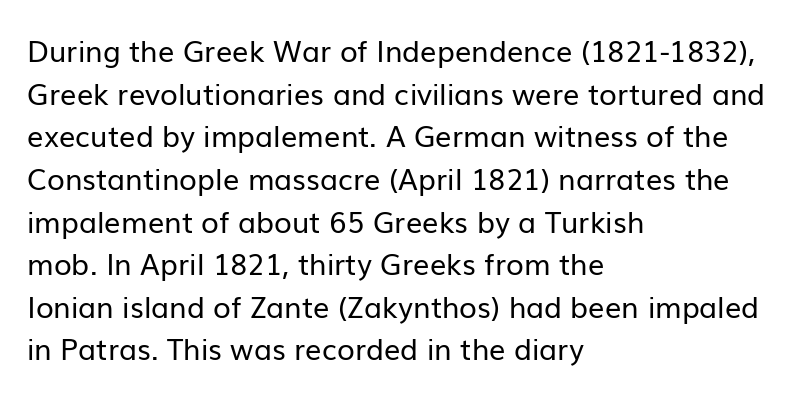
{"serif": "no", "italic": "no", "bold": "no", "weight": "regular", "width": "normal", "stroke_contrast": "low", "x_height": "medium", "monospaced": "no", "underline": "no", "align": "left", "line_spacing": "normal", "line_spacing_ratio": 1.47, "letter_spacing": "normal", "letter_spacing_em": 0.0, "glyph_px": 29}
